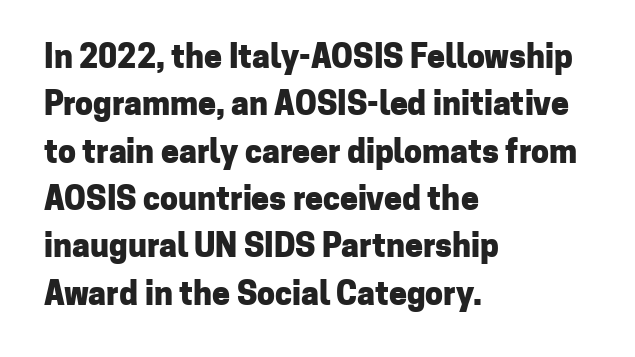
{"serif": "no", "italic": "no", "bold": "yes", "weight": "heavy", "width": "normal", "stroke_contrast": "low", "x_height": "medium", "monospaced": "no", "underline": "no", "align": "left", "line_spacing": "normal", "line_spacing_ratio": 1.48, "letter_spacing": "normal", "letter_spacing_em": 0.0, "glyph_px": 32}
